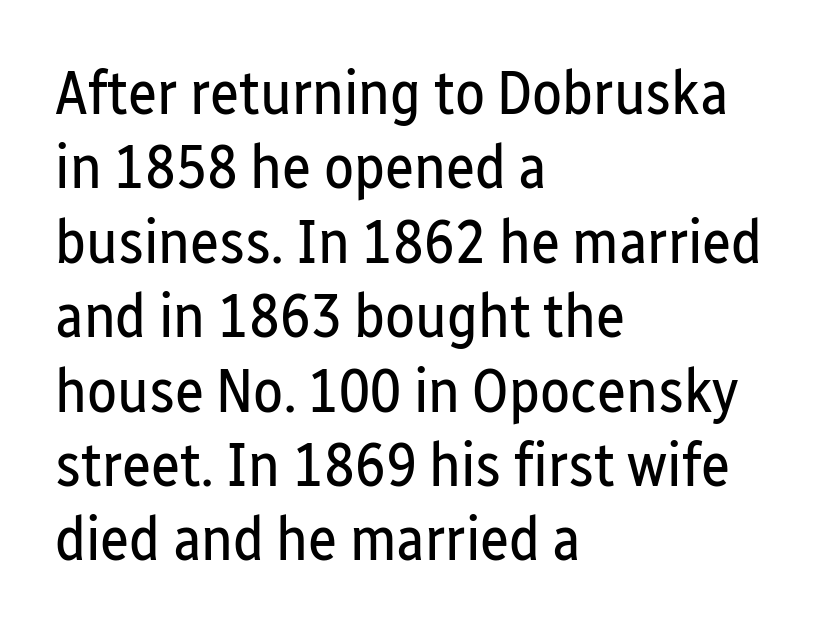
{"serif": "no", "italic": "no", "bold": "no", "weight": "regular", "width": "condensed", "stroke_contrast": "low", "x_height": "medium", "monospaced": "no", "underline": "no", "align": "left", "line_spacing_ratio": 1.2, "letter_spacing": "normal", "letter_spacing_em": 0.0, "glyph_px": 62}
